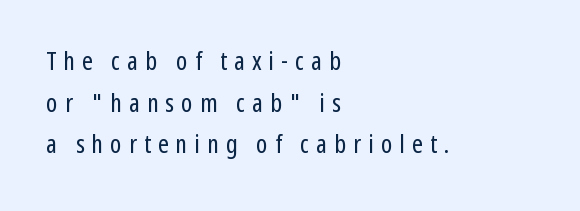
The rendering uses a moderate line-height, typical for paragraphs. Letters rest on an invisible, unmarked baseline. The strokes carry an ordinary text weight at most. Substantial extra tracking has been applied to these lines.
